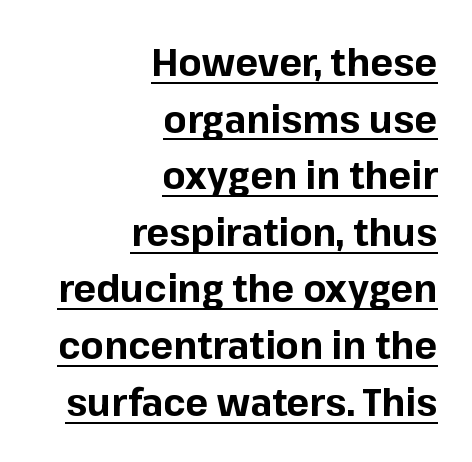
Heavy, bold letterforms. These lines keep a tight, regular rhythm from letter to letter. Spacing verdict: proportional, widths tailored to each character. A typesetter would label this face a sans. All the whitespace from short lines collects on the left.
